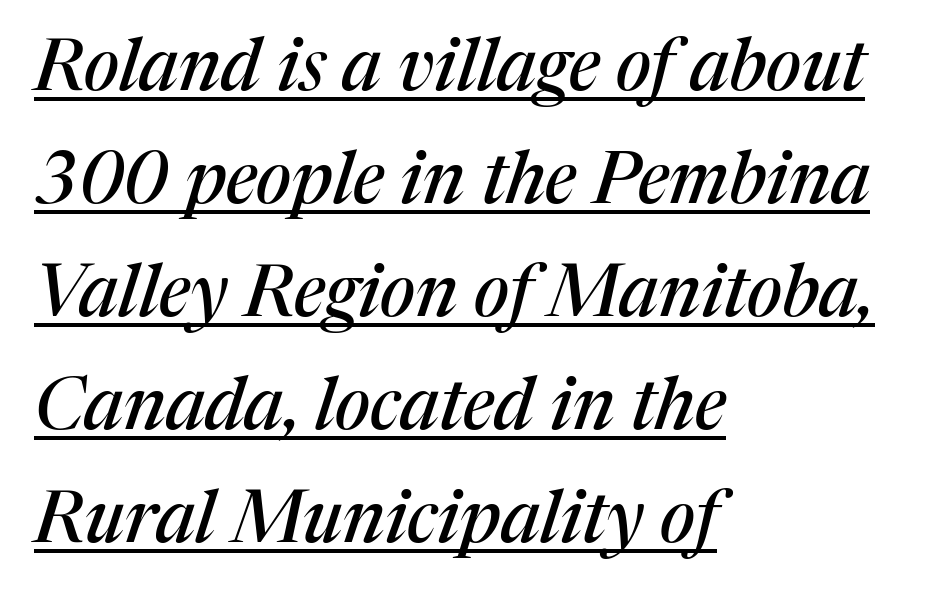
{"serif": "yes", "italic": "yes", "lean": "right", "slant_degrees": 17, "width": "normal", "stroke_contrast": "medium", "x_height": "medium", "monospaced": "no", "underline": "yes", "align": "left", "line_spacing": "normal", "line_spacing_ratio": 1.57, "letter_spacing": "normal", "letter_spacing_em": 0.0, "glyph_px": 72}
